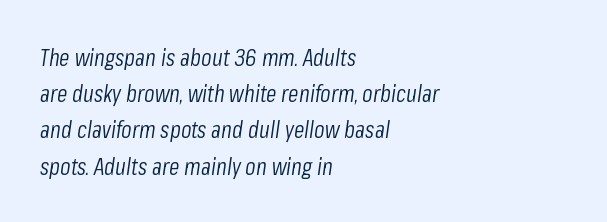
The image shows 24 px text type, italic (leaning right); set left-aligned, normal line spacing (1.51x), normal letter spacing, not underlined.
